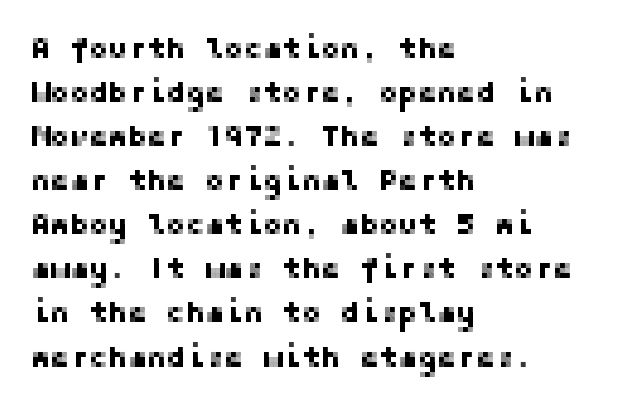
The image shows 29 px sans-serif type, upright; set left-aligned, normal line spacing (1.52x), normal letter spacing, not underlined; low stroke contrast and a medium x-height.
